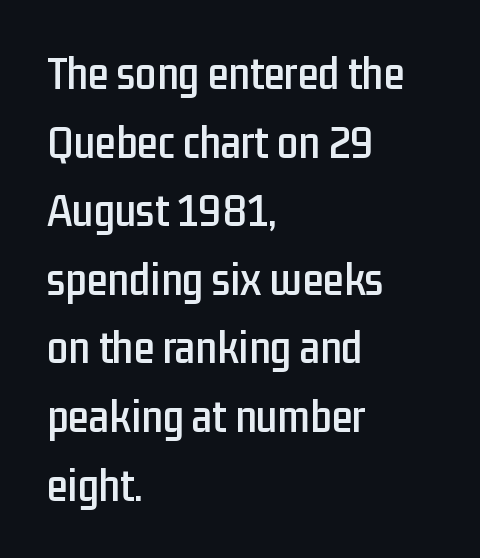
{"serif": "no", "italic": "no", "width": "condensed", "stroke_contrast": "low", "x_height": "medium", "monospaced": "no", "underline": "no", "align": "left", "line_spacing": "normal", "line_spacing_ratio": 1.46, "letter_spacing": "normal", "letter_spacing_em": 0.0, "glyph_px": 47}
